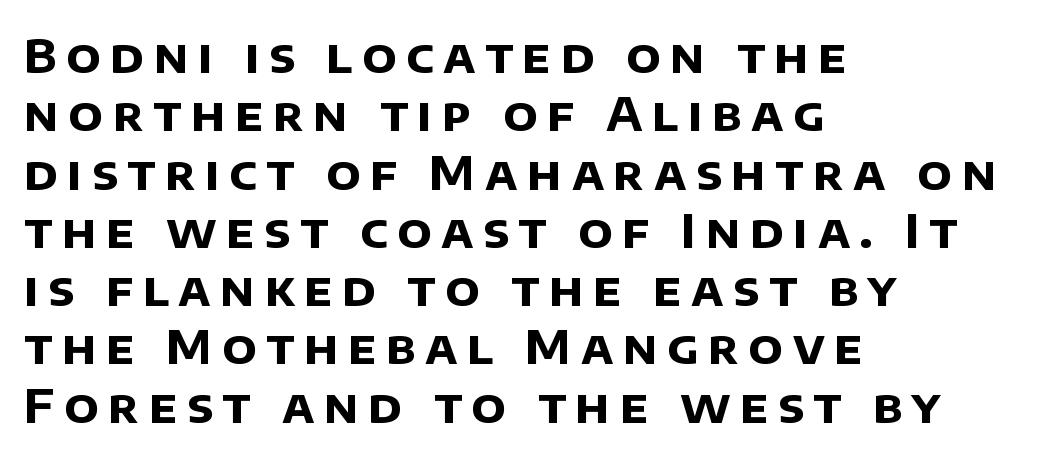
Q: Is the text bold? A: Yes.
Q: Is the typeface a serif or a sans-serif typeface? A: Sans-serif.
Q: Is the text underlined? A: No.
Q: How is the paragraph aligned? A: Left-aligned.
Q: Is the spacing between letters normal or unusually wide? A: Unusually wide.
Q: Width (condensed, normal, or wide)? A: Normal.
Q: Stroke contrast? A: Low.
Q: x-height? A: Large.
Q: Monospaced? A: No.
